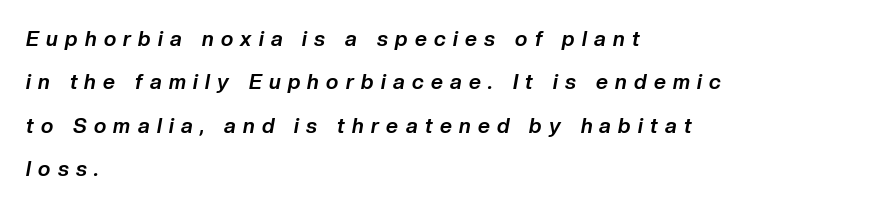
The image shows 21 px bold type, italic (leaning right); set left-aligned, loose line spacing (2.06x), unusually wide letter spacing (+0.35 em), not underlined.
